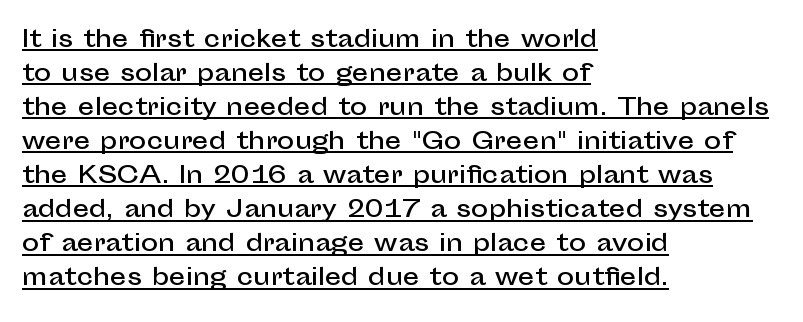
Q: Is the text italic (slanted)? A: No, it is upright.
Q: Is the text underlined? A: Yes.
Q: How is the paragraph aligned? A: Left-aligned.
Q: Is the spacing between letters normal or unusually wide? A: Normal.
Q: Is the spacing between lines tight, normal or loose? A: Normal.
